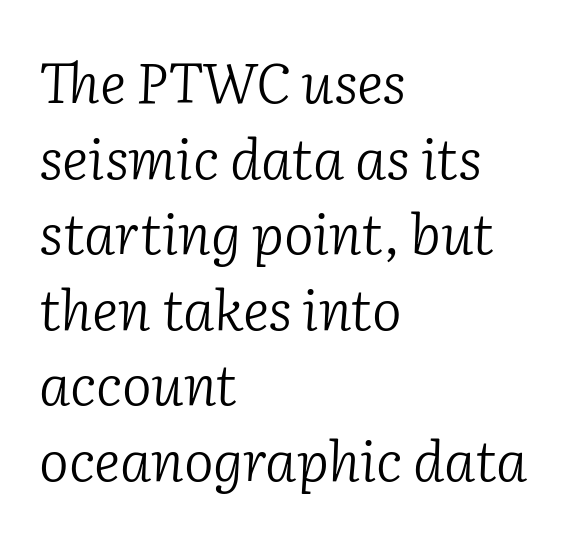
{"serif": "yes", "italic": "yes", "lean": "right", "slant_degrees": 2, "bold": "no", "weight": "light", "width": "normal", "stroke_contrast": "low", "x_height": "medium", "monospaced": "no", "underline": "no", "align": "left", "line_spacing": "normal", "line_spacing_ratio": 1.35, "letter_spacing": "normal", "letter_spacing_em": 0.0, "glyph_px": 56}
